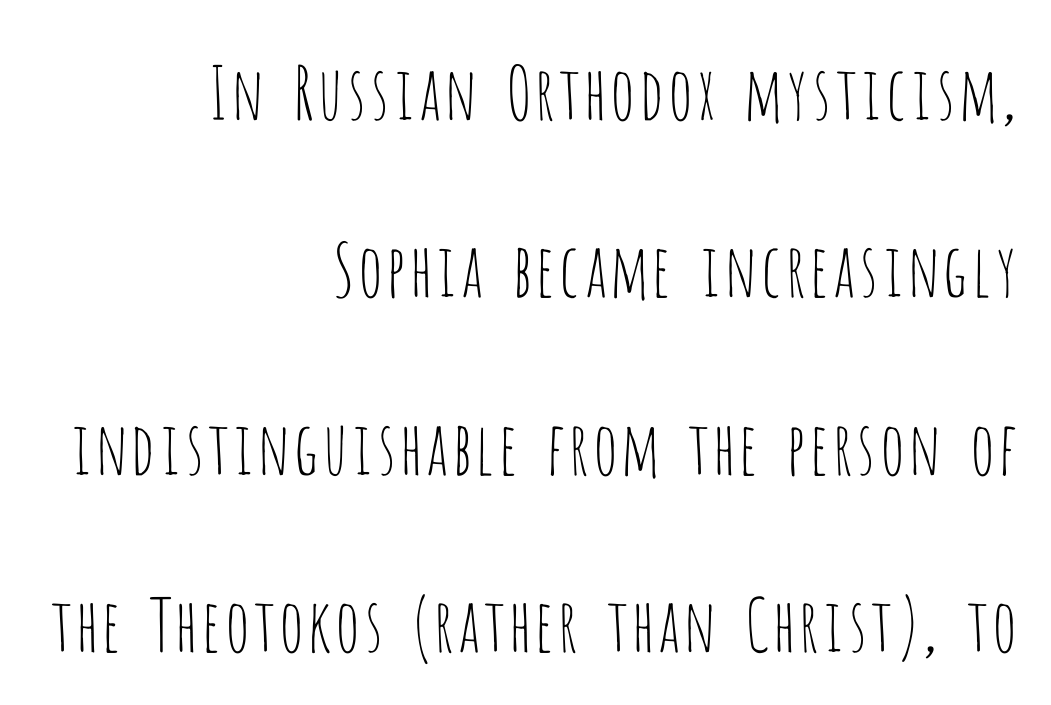
{"serif": "no", "italic": "no", "bold": "no", "weight": "thin", "width": "condensed", "stroke_contrast": "low", "x_height": "large", "monospaced": "no", "underline": "no", "align": "right", "line_spacing": "loose", "line_spacing_ratio": 2.43, "letter_spacing": "normal", "letter_spacing_em": 0.0, "glyph_px": 73}
